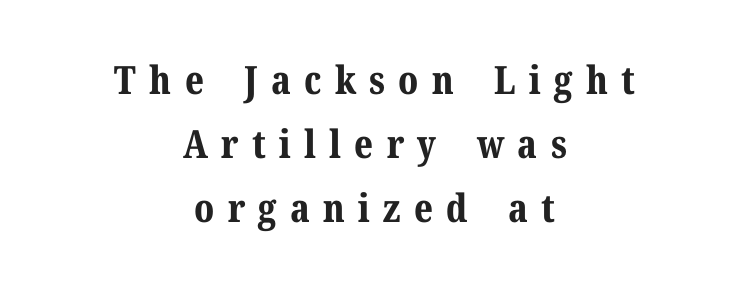
{"serif": "yes", "italic": "no", "bold": "yes", "weight": "bold", "width": "normal", "stroke_contrast": "medium", "x_height": "medium", "monospaced": "no", "underline": "no", "align": "center", "line_spacing": "normal", "line_spacing_ratio": 1.64, "letter_spacing": "wide", "letter_spacing_em": 0.34, "glyph_px": 39}
